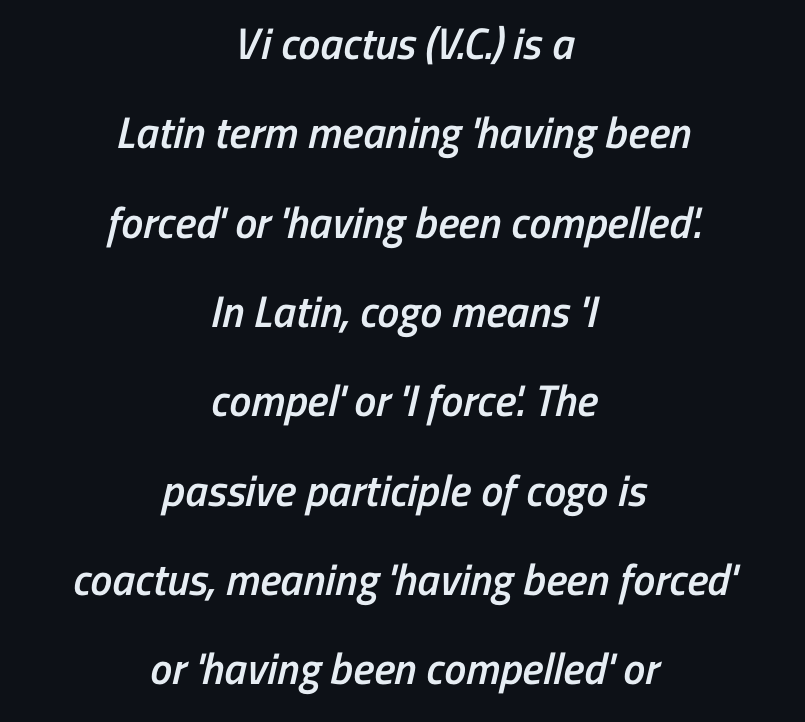
{"serif": "no", "bold": "semi", "weight": "semibold", "width": "condensed", "stroke_contrast": "low", "x_height": "medium", "monospaced": "no", "underline": "no", "align": "center", "line_spacing": "loose", "line_spacing_ratio": 2.03, "letter_spacing": "normal", "letter_spacing_em": 0.0, "glyph_px": 44}
